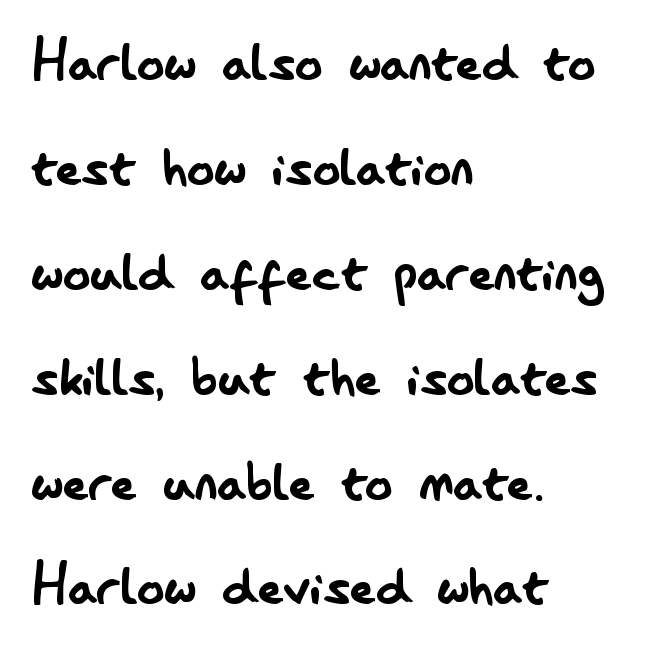
Q: Is the text bold? A: No.
Q: Is the text italic (slanted)? A: No, it is upright.
Q: Is the typeface a serif or a sans-serif typeface? A: Sans-serif.
Q: Is the text underlined? A: No.
Q: How is the paragraph aligned? A: Left-aligned.
Q: Is the spacing between letters normal or unusually wide? A: Normal.
Q: Is the spacing between lines tight, normal or loose? A: Normal.
Q: Width (condensed, normal, or wide)? A: Condensed.
Q: Stroke contrast? A: Low.
Q: x-height? A: Small.
Q: Monospaced? A: No.
